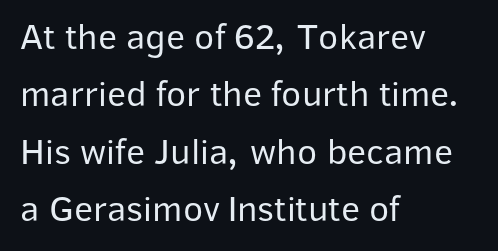
Q: Is the text bold? A: No.
Q: Is the text italic (slanted)? A: No, it is upright.
Q: Is the typeface a serif or a sans-serif typeface? A: Sans-serif.
Q: Is the text underlined? A: No.
Q: How is the paragraph aligned? A: Left-aligned.
Q: Is the spacing between letters normal or unusually wide? A: Normal.
Q: Is the spacing between lines tight, normal or loose? A: Normal.
Q: Width (condensed, normal, or wide)? A: Normal.
Q: Stroke contrast? A: Low.
Q: x-height? A: Medium.
Q: Monospaced? A: No.
